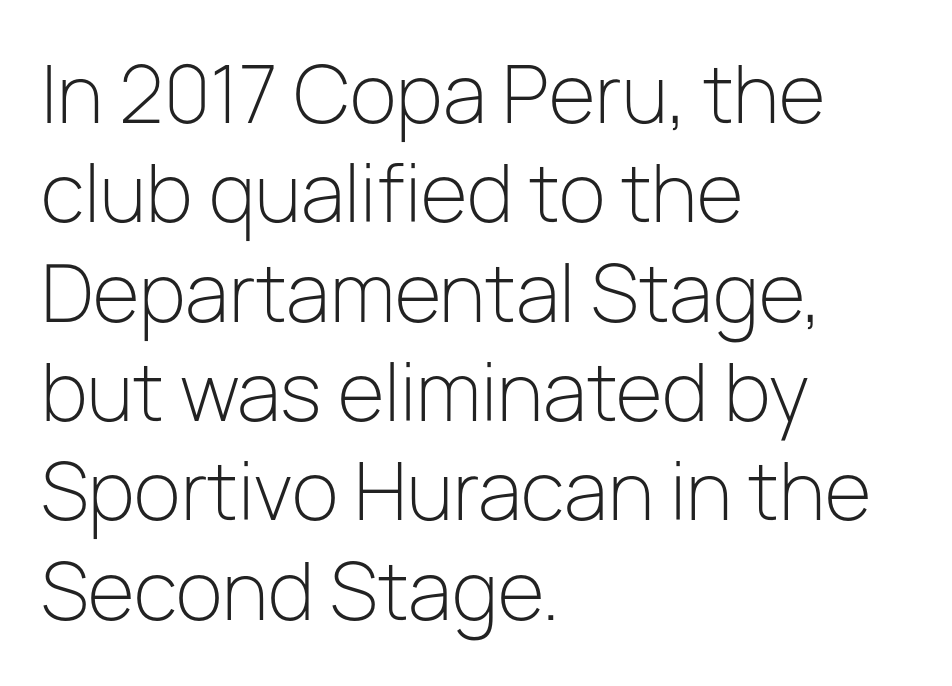
Q: Is the text bold? A: No.
Q: Is the text italic (slanted)? A: No, it is upright.
Q: Is the typeface a serif or a sans-serif typeface? A: Sans-serif.
Q: Is the text underlined? A: No.
Q: How is the paragraph aligned? A: Left-aligned.
Q: Is the spacing between letters normal or unusually wide? A: Normal.
Q: Is the spacing between lines tight, normal or loose? A: Normal.
Q: Width (condensed, normal, or wide)? A: Normal.
Q: Stroke contrast? A: Low.
Q: x-height? A: Medium.
Q: Monospaced? A: No.
